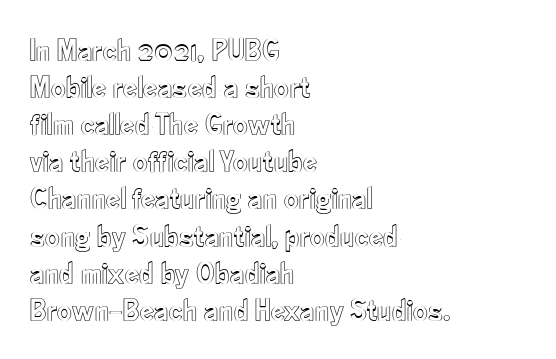
{"italic": "no", "width": "condensed", "x_height": "small", "monospaced": "no", "underline": "no", "align": "left", "line_spacing_ratio": 1.16, "letter_spacing": "normal", "letter_spacing_em": 0.0, "glyph_px": 32}
